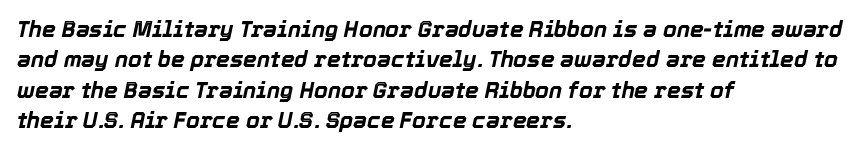
The image shows 22 px bold type, italic (leaning right); set left-aligned, normal line spacing (1.38x), normal letter spacing, not underlined.
